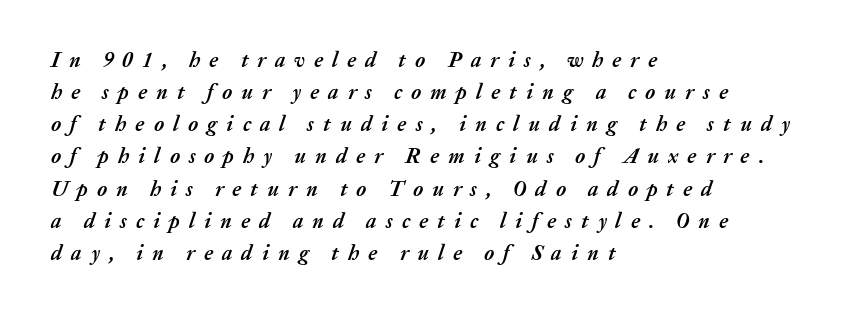
Between one letter and the next there's a generous, obvious gap. I'd describe the lettering as bold — thick and assertive. This sample keeps an unexceptional amount of space between lines. An italicized treatment has been applied to the whole sample. Underlining? Definitely not there.
